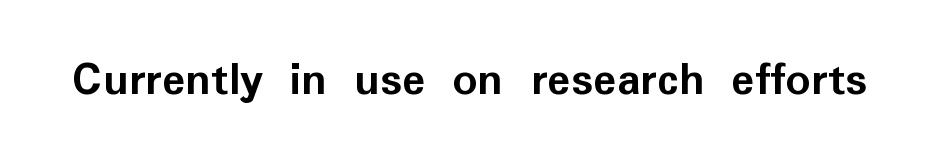
{"serif": "no", "italic": "no", "bold": "yes", "weight": "semibold", "width": "normal", "stroke_contrast": "low", "x_height": "medium", "monospaced": "no", "underline": "no", "letter_spacing": "normal", "letter_spacing_em": 0.0, "glyph_px": 49}
